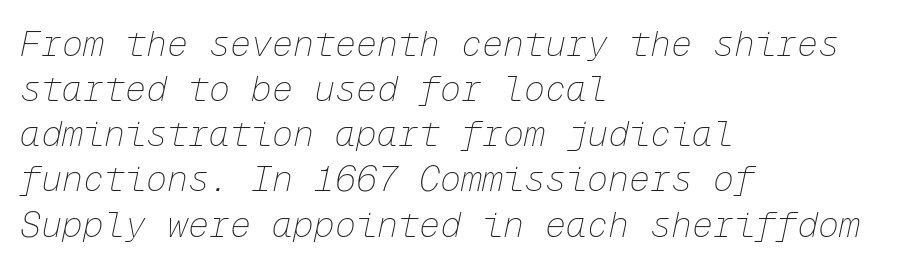
{"italic": "yes", "lean": "right", "slant_degrees": 12, "bold": "no", "weight": "thin", "width": "normal", "stroke_contrast": "low", "x_height": "medium", "monospaced": "yes", "underline": "no", "align": "left", "line_spacing": "normal", "line_spacing_ratio": 1.29, "letter_spacing": "normal", "letter_spacing_em": 0.0, "glyph_px": 35}
